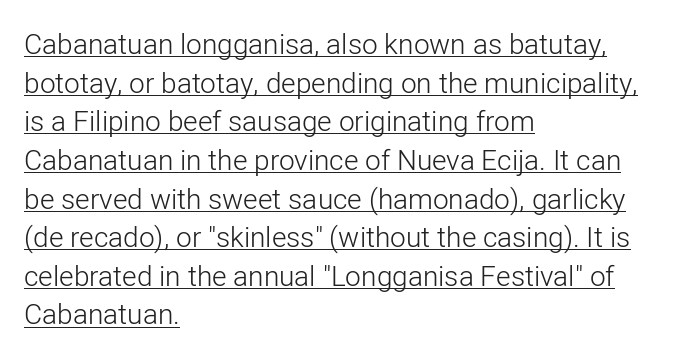
{"serif": "no", "italic": "no", "bold": "no", "weight": "light", "width": "normal", "stroke_contrast": "low", "x_height": "medium", "monospaced": "no", "underline": "yes", "align": "left", "line_spacing": "normal", "line_spacing_ratio": 1.38, "letter_spacing": "normal", "letter_spacing_em": 0.0, "glyph_px": 28}
